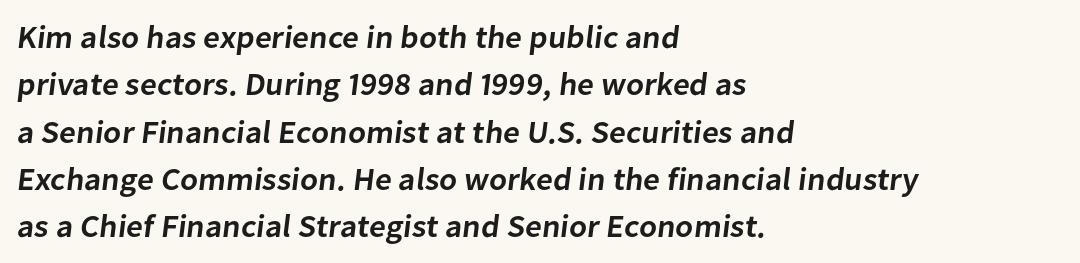
Q: Is the text bold? A: Semi-bold.
Q: Is the typeface a serif or a sans-serif typeface? A: Sans-serif.
Q: Is the text underlined? A: No.
Q: How is the paragraph aligned? A: Left-aligned.
Q: Is the spacing between letters normal or unusually wide? A: Normal.
Q: Is the spacing between lines tight, normal or loose? A: Normal.
Q: Width (condensed, normal, or wide)? A: Normal.
Q: Stroke contrast? A: Low.
Q: x-height? A: Medium.
Q: Monospaced? A: No.
